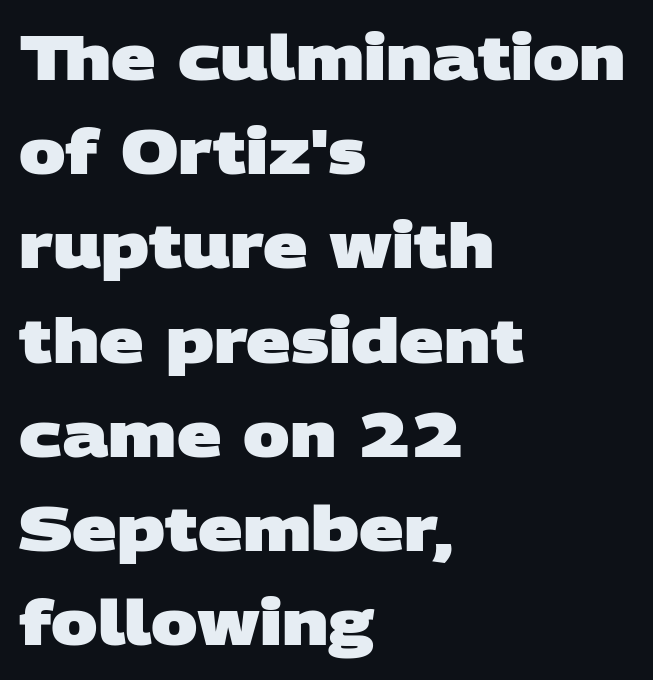
{"serif": "no", "bold": "yes", "weight": "heavy", "width": "wide", "stroke_contrast": "low", "x_height": "large", "monospaced": "no", "underline": "no", "align": "left", "line_spacing": "normal", "line_spacing_ratio": 1.52, "letter_spacing": "normal", "letter_spacing_em": 0.0, "glyph_px": 62}
